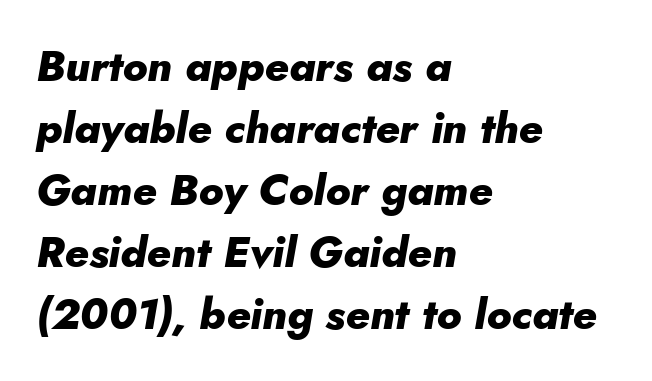
{"italic": "yes", "lean": "right", "slant_degrees": 10, "bold": "yes", "weight": "heavy", "width": "normal", "stroke_contrast": "low", "x_height": "small", "monospaced": "no", "underline": "no", "align": "left", "line_spacing": "normal", "line_spacing_ratio": 1.44, "letter_spacing": "normal", "letter_spacing_em": 0.0, "glyph_px": 43}
